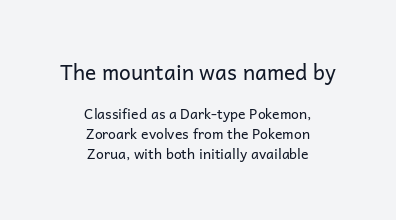
Q: Is the text bold? A: No.
Q: Is the text italic (slanted)? A: No, it is upright.
Q: Is the text underlined? A: No.
Q: How is the paragraph aligned? A: Centered.
Q: Is the spacing between letters normal or unusually wide? A: Normal.
Q: Is the spacing between lines tight, normal or loose? A: Normal.
Q: Which block of text is set in a larger size, the first (top) or the second (bottom)? A: The first (top) one.
